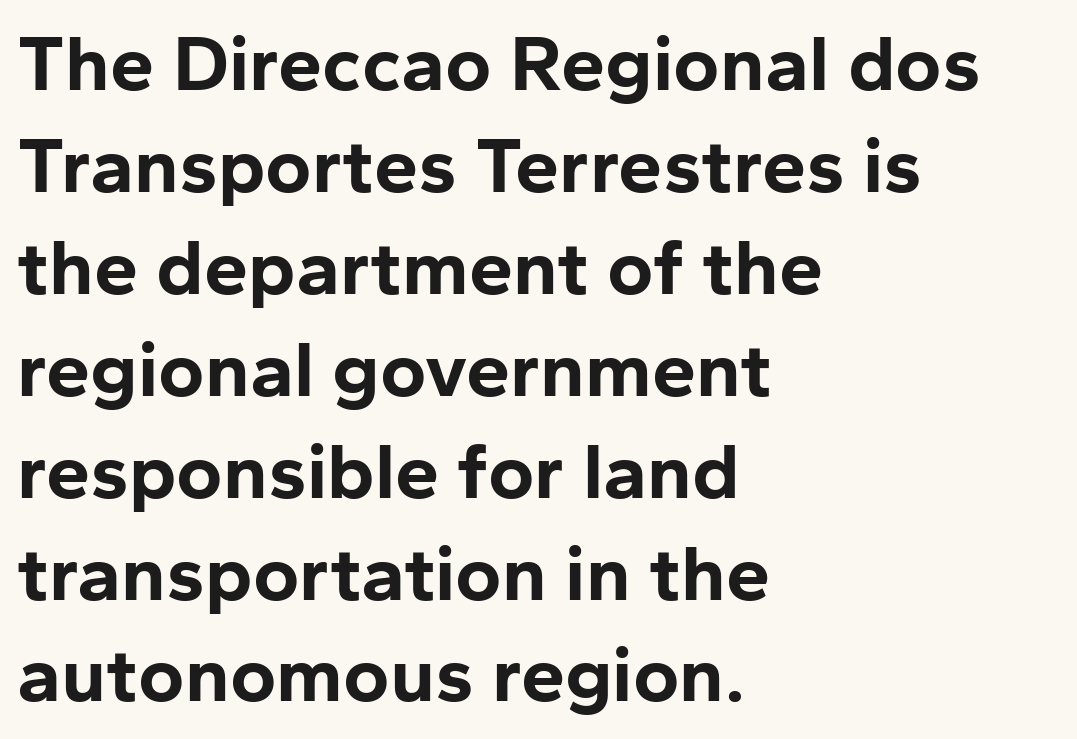
{"serif": "no", "italic": "no", "bold": "yes", "weight": "bold", "width": "normal", "stroke_contrast": "low", "x_height": "medium", "monospaced": "no", "underline": "no", "align": "left", "line_spacing": "normal", "line_spacing_ratio": 1.29, "letter_spacing": "normal", "letter_spacing_em": 0.0, "glyph_px": 79}
